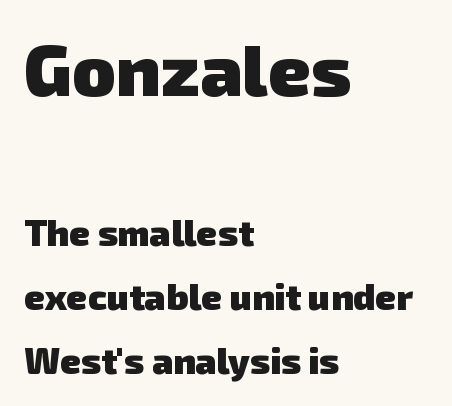
You get the large type first, then a drop to smaller type. The rag falls on the right side of this text block. Each letter keeps its own natural width here, so spacing adapts to shape. Set as a true bold cut, around the 700 mark. Letter spacing: default. Has an underline been added? It has not.
